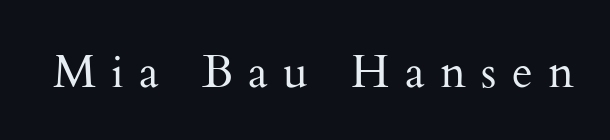
{"serif": "yes", "italic": "no", "bold": "no", "weight": "regular", "width": "normal", "stroke_contrast": "medium", "x_height": "small", "monospaced": "no", "underline": "no", "letter_spacing": "wide", "letter_spacing_em": 0.33, "glyph_px": 46}
